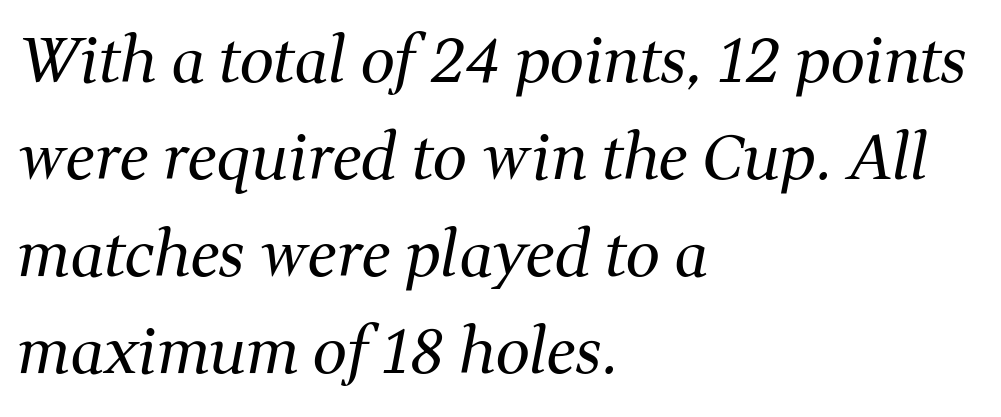
Q: Is the text bold? A: No.
Q: Is the text italic (slanted)? A: Yes, it leans right by about 11 degrees.
Q: Is the typeface a serif or a sans-serif typeface? A: Serif.
Q: Is the text underlined? A: No.
Q: How is the paragraph aligned? A: Left-aligned.
Q: Is the spacing between letters normal or unusually wide? A: Normal.
Q: Is the spacing between lines tight, normal or loose? A: Normal.
Q: Width (condensed, normal, or wide)? A: Normal.
Q: Stroke contrast? A: Medium.
Q: x-height? A: Medium.
Q: Monospaced? A: No.
